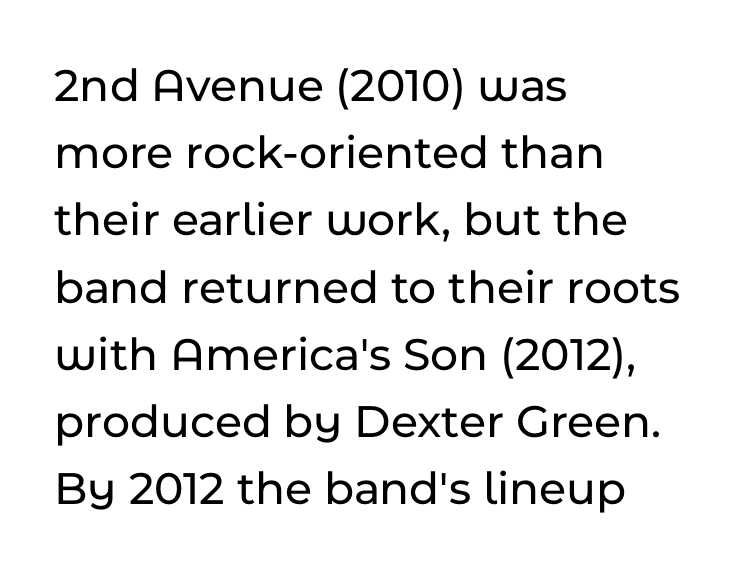
{"serif": "no", "italic": "no", "width": "normal", "stroke_contrast": "low", "x_height": "medium", "monospaced": "no", "underline": "no", "align": "left", "line_spacing": "normal", "line_spacing_ratio": 1.4, "letter_spacing": "normal", "letter_spacing_em": 0.0, "glyph_px": 48}
